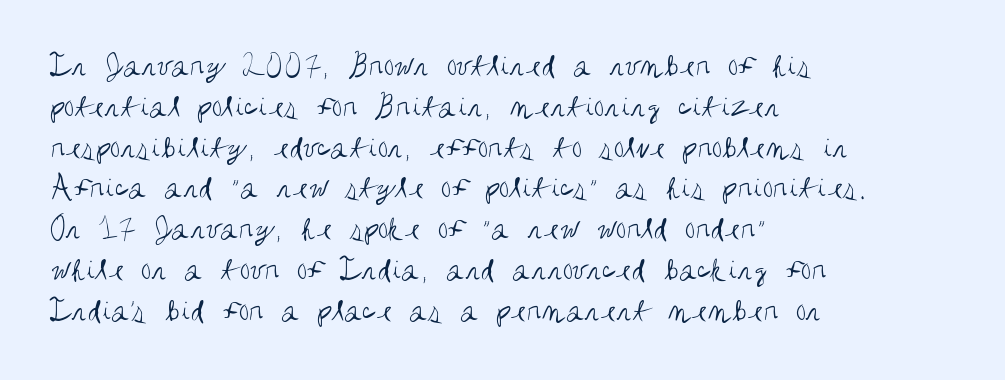
{"serif": "no", "bold": "no", "weight": "regular", "width": "condensed", "stroke_contrast": "medium", "x_height": "large", "monospaced": "no", "underline": "no", "align": "left", "line_spacing_ratio": 1.2, "letter_spacing": "normal", "letter_spacing_em": 0.0, "glyph_px": 34}
